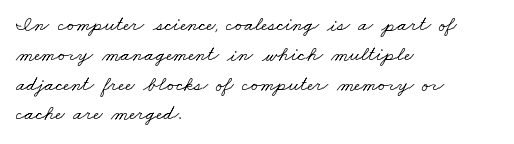
A quiet, ordinary-to-light weight characterises the typeface. This sample uses plain, unmodified letter spacing. Honestly, the row spacing looks completely unremarkable. The paragraph has a hard left edge and a soft right edge. Beneath every word, the page is bare.
